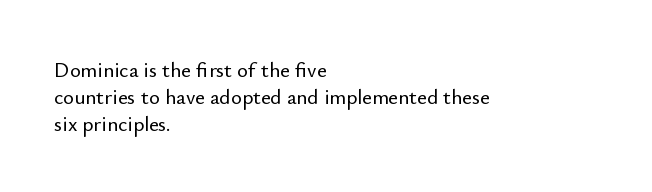
Q: Is the text italic (slanted)? A: No, it is upright.
Q: Is the text underlined? A: No.
Q: How is the paragraph aligned? A: Left-aligned.
Q: Is the spacing between letters normal or unusually wide? A: Normal.
Q: Is the spacing between lines tight, normal or loose? A: Normal.
